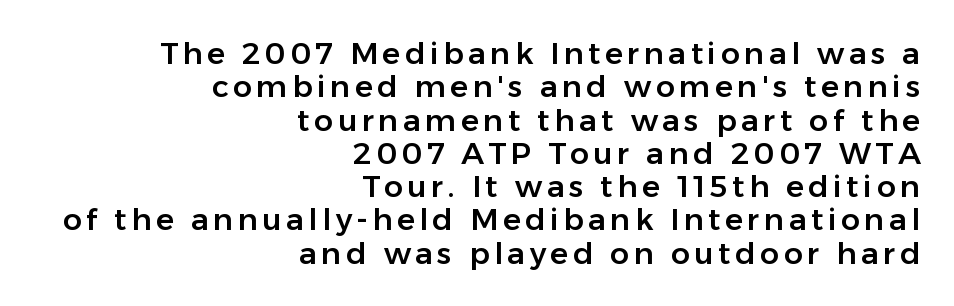
{"serif": "no", "italic": "no", "width": "normal", "stroke_contrast": "low", "x_height": "medium", "monospaced": "no", "underline": "no", "align": "right", "line_spacing": "tight", "line_spacing_ratio": 1.11, "glyph_px": 30}
